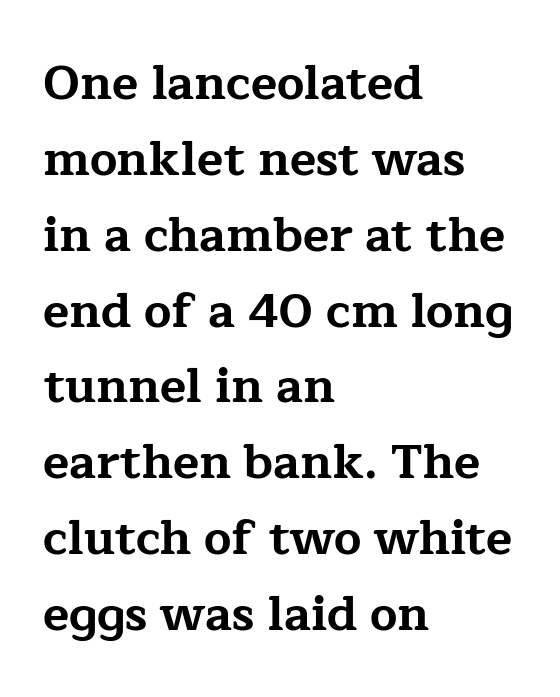
{"serif": "yes", "italic": "no", "bold": "yes", "weight": "bold", "width": "wide", "stroke_contrast": "low", "x_height": "medium", "monospaced": "no", "underline": "no", "align": "left", "line_spacing": "normal", "line_spacing_ratio": 1.58, "letter_spacing": "normal", "letter_spacing_em": 0.0, "glyph_px": 48}
